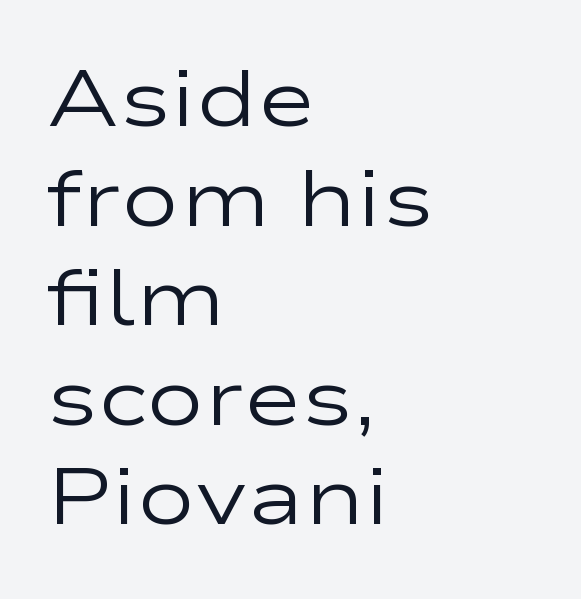
The image shows 79 px regular-weight, wide sans-serif type, upright; set left-aligned, normal line spacing (1.26x), normal letter spacing, not underlined; low stroke contrast and a medium x-height.
